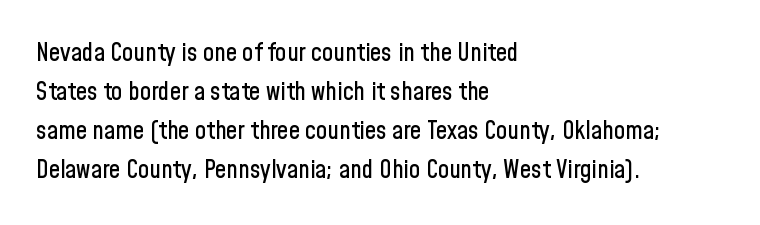
The image shows 25 px text type, upright; set left-aligned, normal line spacing (1.56x), normal letter spacing, not underlined.
